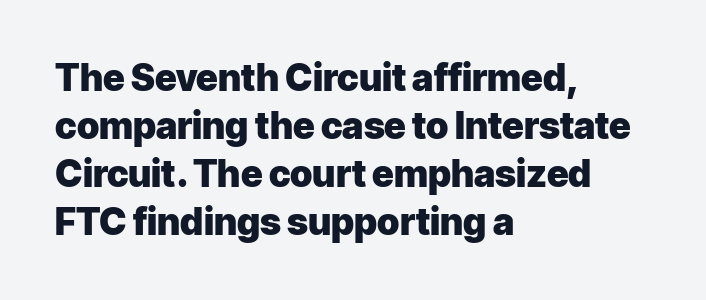
The image shows 37 px heavy sans-serif type, upright; set left-aligned, normal line spacing (1.3x), normal letter spacing, not underlined; low stroke contrast and a medium x-height.
